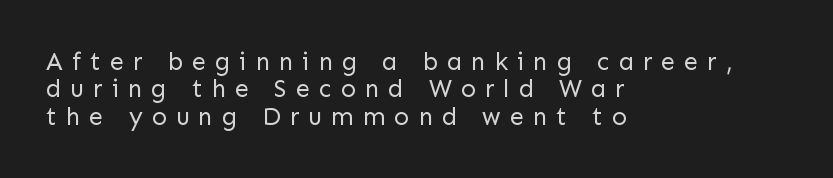
{"italic": "no", "bold": "no", "underline": "no", "align": "left", "line_spacing": "tight", "line_spacing_ratio": 1.1, "letter_spacing": "wide", "letter_spacing_em": 0.36, "glyph_px": 25}
